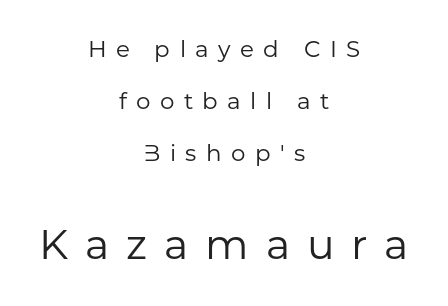
The image shows 41 px regular-weight sans-serif type, upright; set centered, loose line spacing (2.26x), unusually wide letter spacing (+0.41 em), not underlined; the second (bottom) block is 1.78x larger; low stroke contrast and a medium x-height.
